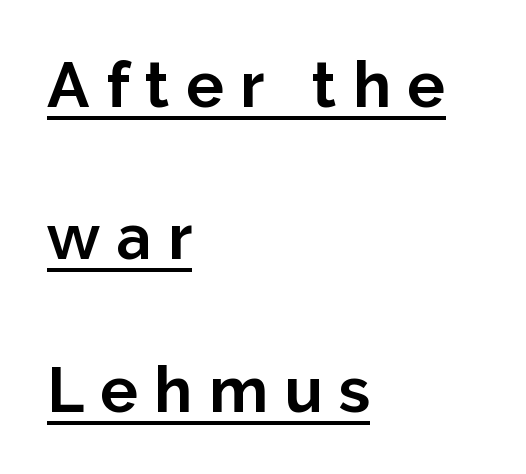
Q: Is the text bold? A: Yes.
Q: Is the text italic (slanted)? A: No, it is upright.
Q: Is the typeface a serif or a sans-serif typeface? A: Sans-serif.
Q: Is the text underlined? A: Yes.
Q: How is the paragraph aligned? A: Left-aligned.
Q: Is the spacing between letters normal or unusually wide? A: Unusually wide.
Q: Is the spacing between lines tight, normal or loose? A: Loose.
Q: Width (condensed, normal, or wide)? A: Normal.
Q: Stroke contrast? A: Low.
Q: x-height? A: Medium.
Q: Monospaced? A: No.
